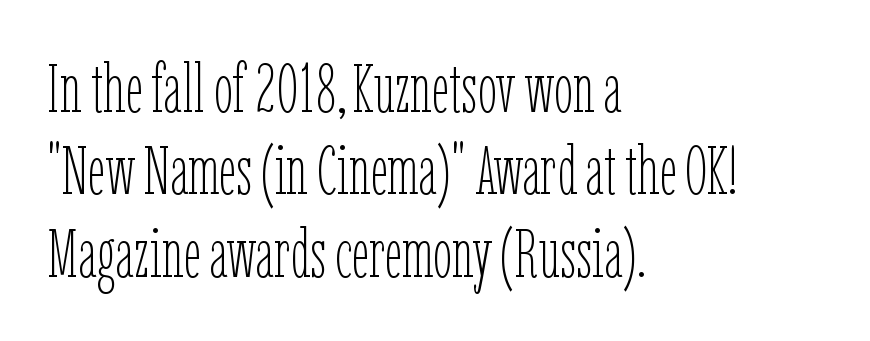
{"italic": "no", "bold": "no", "weight": "thin", "width": "condensed", "stroke_contrast": "low", "x_height": "medium", "monospaced": "no", "underline": "no", "align": "left", "line_spacing_ratio": 1.21, "letter_spacing": "normal", "letter_spacing_em": 0.0, "glyph_px": 68}
